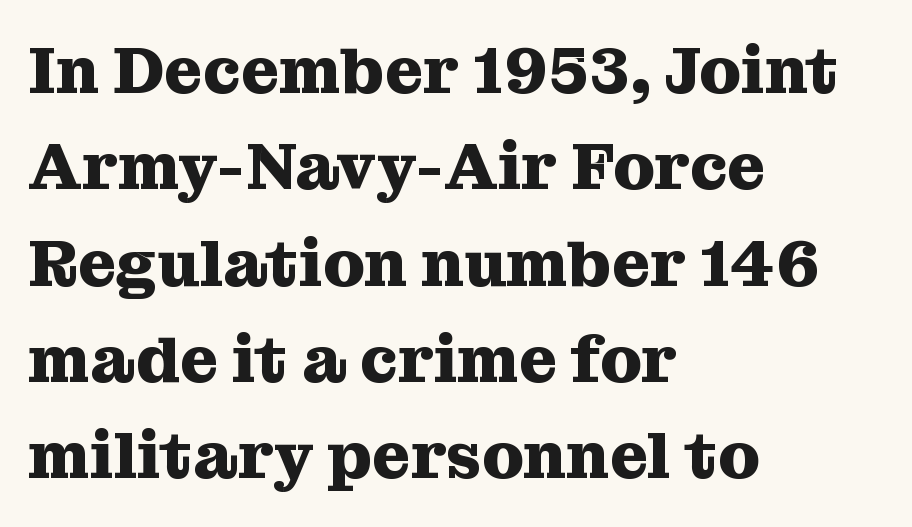
Beneath every word, the page is bare. The passage shown is typed in a proportional face where columns would drift. Observe the serifs anchoring each vertical stroke in this sample. Quick note: not italic, upright. Does the copy run flush right? No — it runs flush left. Leading matches the norm, producing a regular column.
